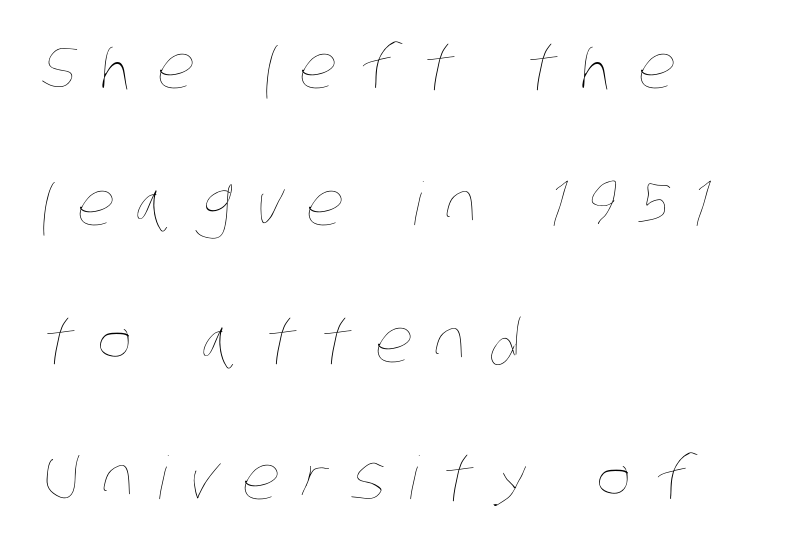
The image shows 59 px thin, condensed type; set left-aligned, loose line spacing (2.32x), unusually wide letter spacing (+0.39 em), not underlined; low stroke contrast and a large x-height.
